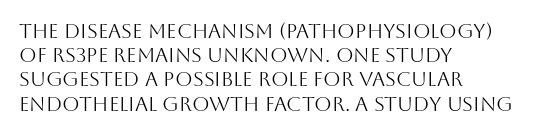
The image shows 20 px text type, upright; set left-aligned, line spacing 1.21x, normal letter spacing, not underlined.
